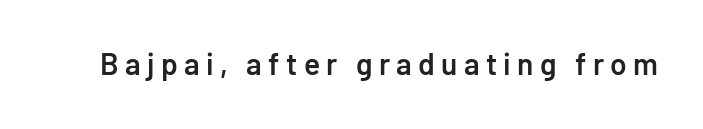
The image shows 30 px semibold sans-serif type, upright; set unusually wide letter spacing (+0.21 em), not underlined; low stroke contrast and a medium x-height.
